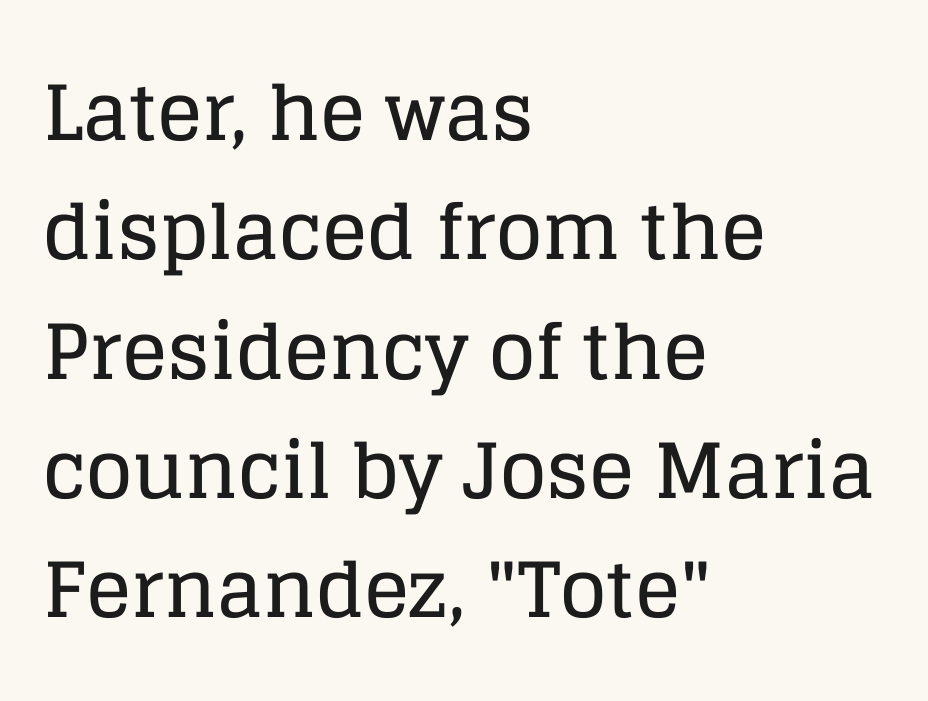
Quick note: interline space is typical. The text block is weighted toward the left margin, trailing off unevenly rightward. Nobody drew a line under any word here. Characters follow at the spacing the type designer built in.
